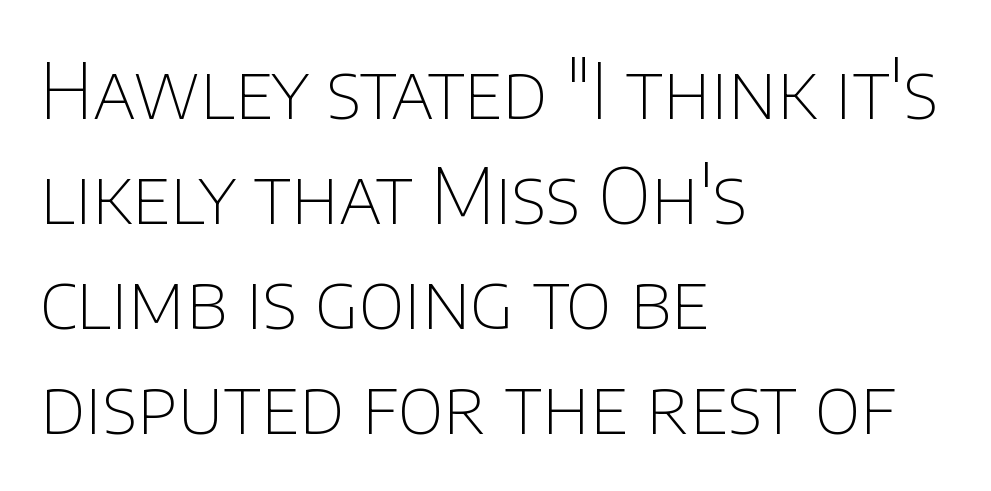
Leading matches the norm, producing a regular column. The letters advance in unequal steps, a hallmark of proportional type. Designer's note — italics off, roman on. No chunkiness to these letters — they're not bold. Classification — sans serif. The letters sit at their default tracking, neither squeezed nor spread.
